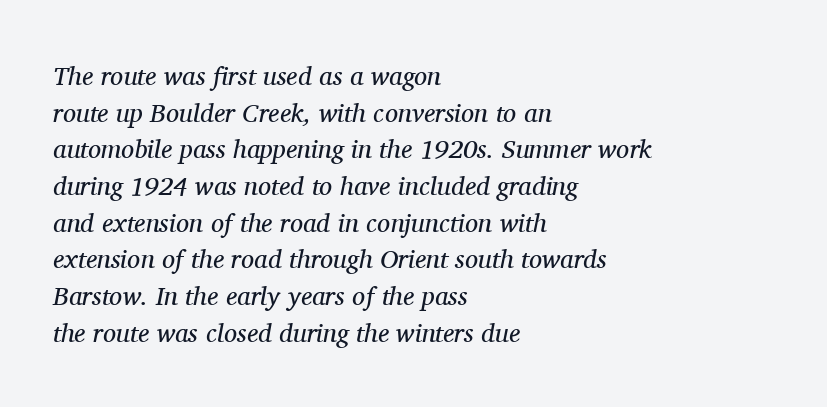
The gaps between neighbouring characters are ordinary and unremarkable. The block of text has a typical density, with ordinary space between rows. This rendering uses left alignment, leaving the right contour irregular. These glyphs show unthickened strokes, regular width or finer. Quick note: italic.
